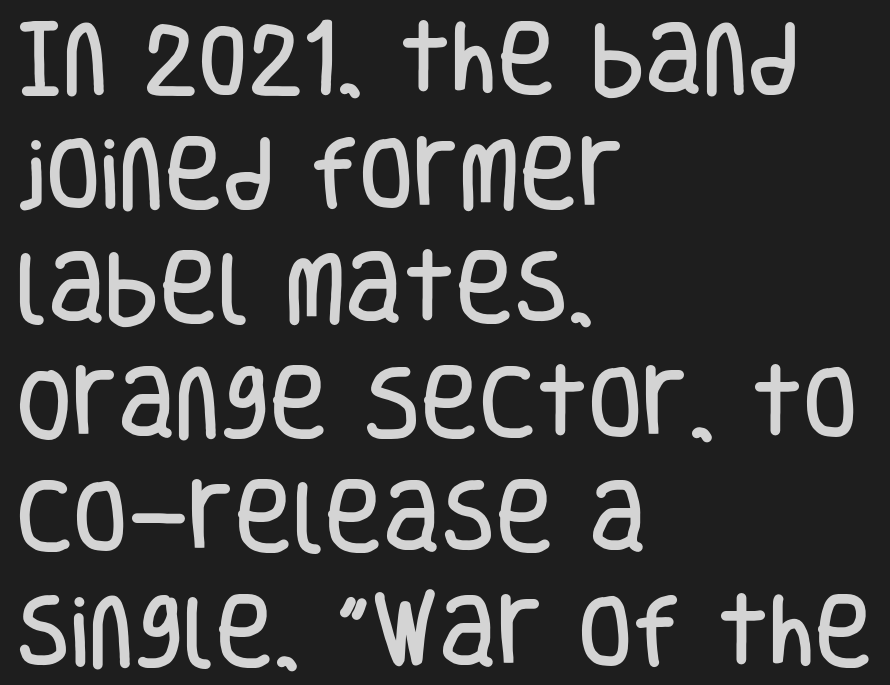
Is the letter spacing exaggerated? No — it looks like the ordinary default. The space beneath each line is pristine and unruled. Teacher's note: observe the even left margin — that is flush-left alignment. Leading: standard. Ascenders rise straight up at ninety degrees. Regarding serifs, this sample does without them.
